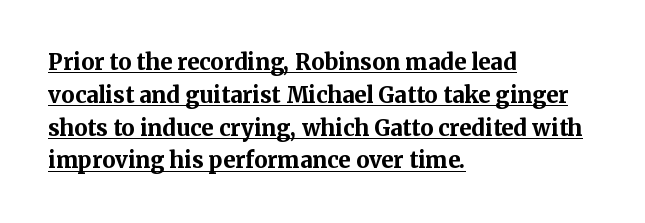
In terms of posture, this sample is upright. Check the space under the baseline: a stroke is drawn there. Reading down the block, your eye returns to a fixed left position each line. Plenty of ink on the page — the face is bold.
